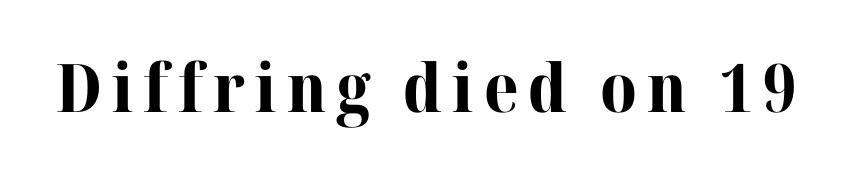
Beneath every word, the page is bare. Character widths vary here, with narrow letters taking less room than wide ones. You can tell from the footed stems that serif type was used. The strokes are fattened all the way to bold. No italicization has been applied; the sample stays upright.
